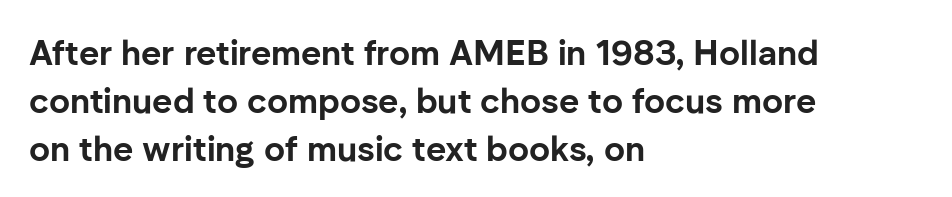
{"serif": "no", "italic": "no", "bold": "yes", "weight": "bold", "width": "normal", "stroke_contrast": "low", "x_height": "medium", "monospaced": "no", "underline": "no", "align": "left", "line_spacing": "normal", "line_spacing_ratio": 1.37, "letter_spacing": "normal", "letter_spacing_em": 0.0, "glyph_px": 35}
